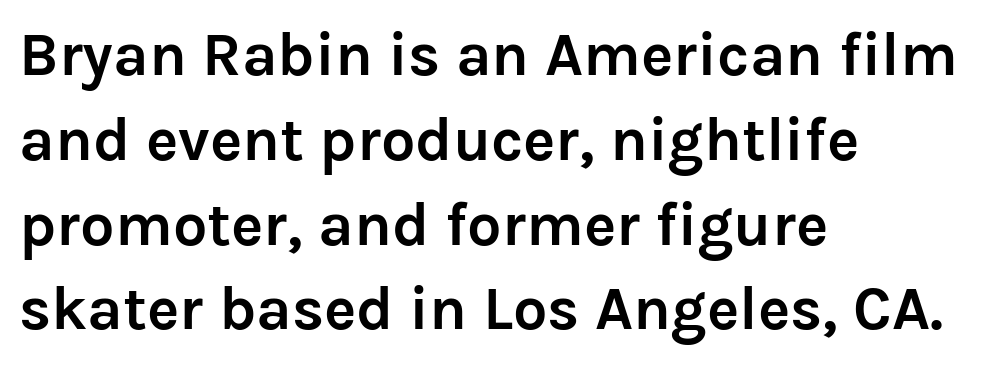
{"serif": "no", "italic": "no", "bold": "yes", "weight": "semibold", "width": "normal", "stroke_contrast": "low", "x_height": "medium", "monospaced": "no", "underline": "no", "align": "left", "line_spacing": "normal", "line_spacing_ratio": 1.39, "letter_spacing": "normal", "letter_spacing_em": 0.0, "glyph_px": 61}
